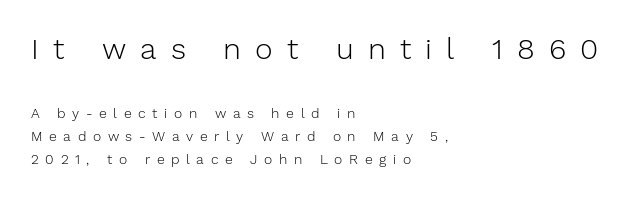
Q: Is the text bold? A: No.
Q: Is the text italic (slanted)? A: No, it is upright.
Q: Is the typeface a serif or a sans-serif typeface? A: Sans-serif.
Q: Is the text underlined? A: No.
Q: How is the paragraph aligned? A: Left-aligned.
Q: Is the spacing between letters normal or unusually wide? A: Unusually wide.
Q: Is the spacing between lines tight, normal or loose? A: Normal.
Q: Which block of text is set in a larger size, the first (top) or the second (bottom)? A: The first (top) one.
Q: Width (condensed, normal, or wide)? A: Normal.
Q: Stroke contrast? A: Low.
Q: x-height? A: Medium.
Q: Monospaced? A: No.
